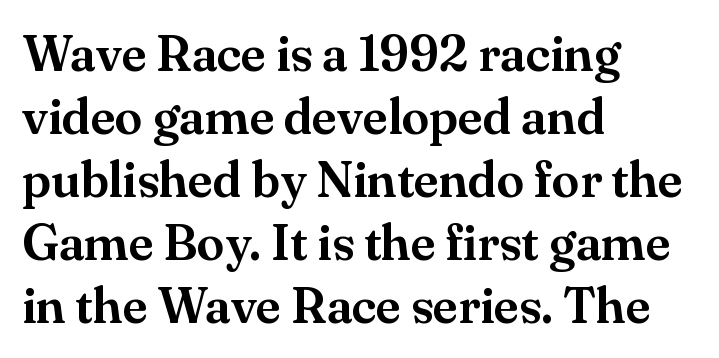
Q: Is the text italic (slanted)? A: No, it is upright.
Q: Is the typeface a serif or a sans-serif typeface? A: Serif.
Q: Is the text underlined? A: No.
Q: How is the paragraph aligned? A: Left-aligned.
Q: Is the spacing between letters normal or unusually wide? A: Normal.
Q: Is the spacing between lines tight, normal or loose? A: Normal.
Q: Width (condensed, normal, or wide)? A: Normal.
Q: Stroke contrast? A: Medium.
Q: x-height? A: Small.
Q: Monospaced? A: No.
